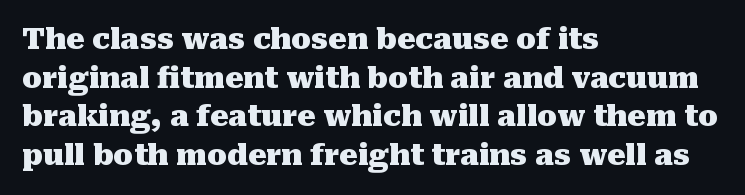
Q: Is the text bold? A: Yes.
Q: Is the text italic (slanted)? A: No, it is upright.
Q: Is the typeface a serif or a sans-serif typeface? A: Serif.
Q: Is the text underlined? A: No.
Q: How is the paragraph aligned? A: Left-aligned.
Q: Is the spacing between letters normal or unusually wide? A: Normal.
Q: Is the spacing between lines tight, normal or loose? A: Normal.
Q: Width (condensed, normal, or wide)? A: Normal.
Q: Stroke contrast? A: Medium.
Q: x-height? A: Medium.
Q: Monospaced? A: No.
